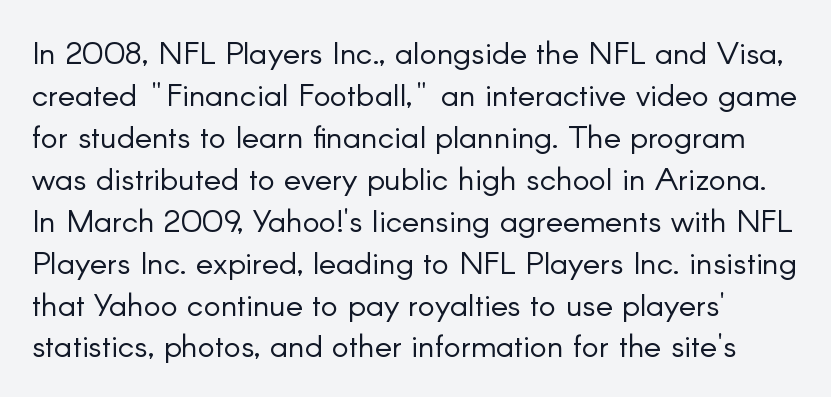
{"serif": "no", "italic": "no", "bold": "no", "weight": "light", "width": "normal", "stroke_contrast": "low", "x_height": "small", "monospaced": "no", "underline": "no", "line_spacing": "normal", "line_spacing_ratio": 1.31, "letter_spacing": "normal", "letter_spacing_em": 0.0, "glyph_px": 32}
